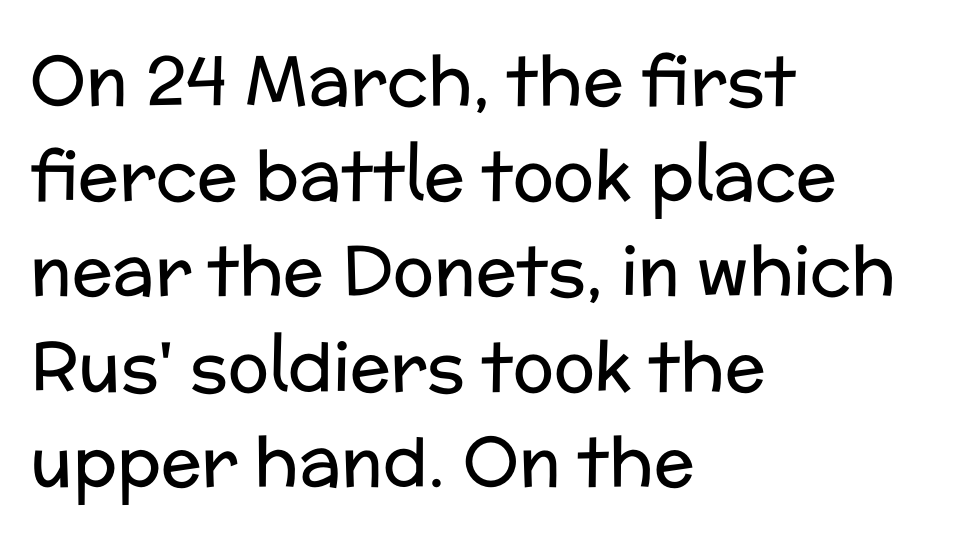
Q: Is the text bold? A: No.
Q: Is the text italic (slanted)? A: No, it is upright.
Q: Is the typeface a serif or a sans-serif typeface? A: Sans-serif.
Q: Is the text underlined? A: No.
Q: How is the paragraph aligned? A: Left-aligned.
Q: Is the spacing between letters normal or unusually wide? A: Normal.
Q: Is the spacing between lines tight, normal or loose? A: Normal.
Q: Width (condensed, normal, or wide)? A: Normal.
Q: Stroke contrast? A: Low.
Q: x-height? A: Medium.
Q: Monospaced? A: No.
